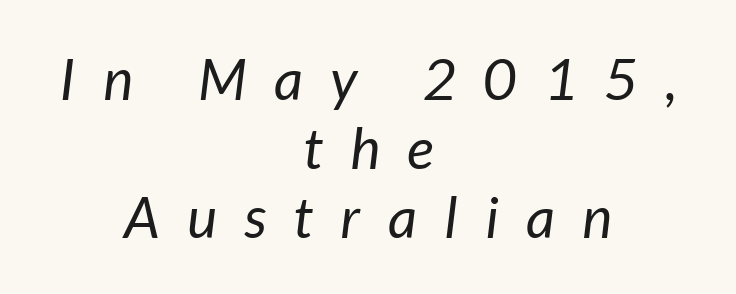
The image shows 57 px regular-weight type, italic (leaning right); set centered, line spacing 1.21x, unusually wide letter spacing (+0.48 em), not underlined; low stroke contrast and a medium x-height.
